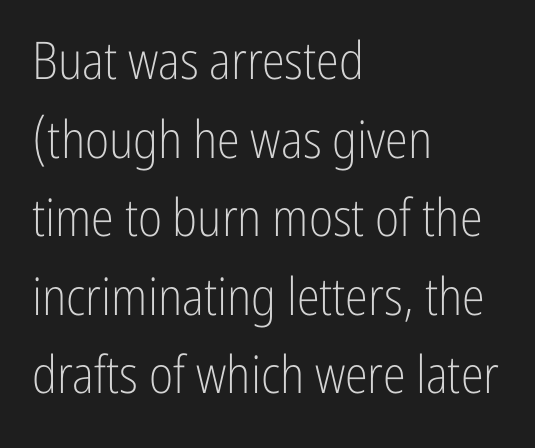
The image shows 52 px light, condensed sans-serif type, upright; set left-aligned, normal line spacing (1.51x), normal letter spacing, not underlined; low stroke contrast and a medium x-height.
